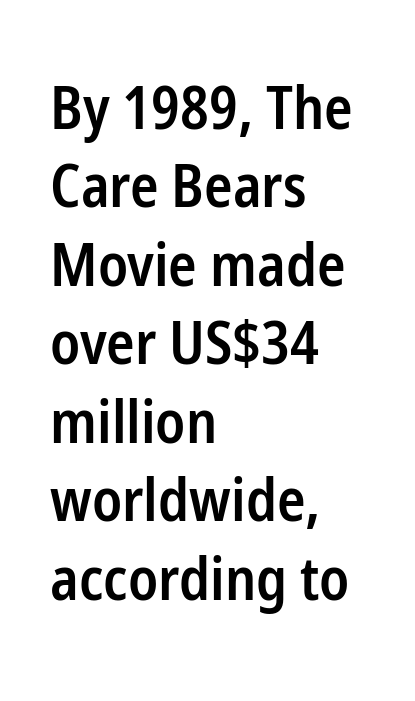
The image shows 59 px semibold, condensed sans-serif type, upright; set left-aligned, normal line spacing (1.33x), normal letter spacing, not underlined; low stroke contrast and a medium x-height.
